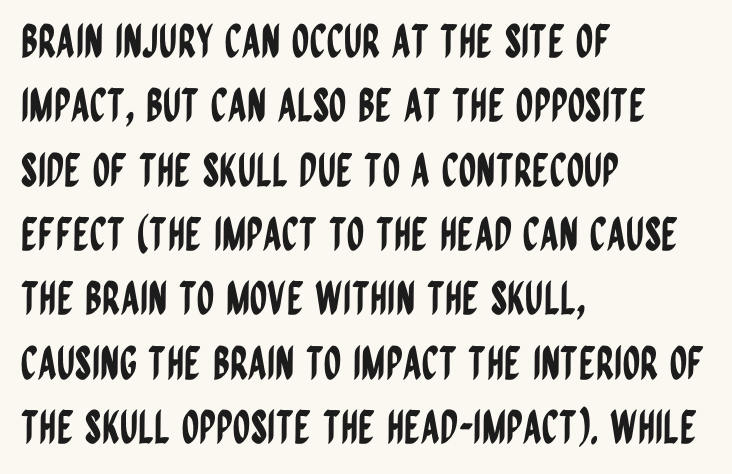
{"serif": "no", "italic": "no", "width": "condensed", "stroke_contrast": "low", "x_height": "large", "monospaced": "no", "underline": "no", "align": "left", "line_spacing": "normal", "line_spacing_ratio": 1.43, "letter_spacing": "normal", "letter_spacing_em": 0.0, "glyph_px": 45}
